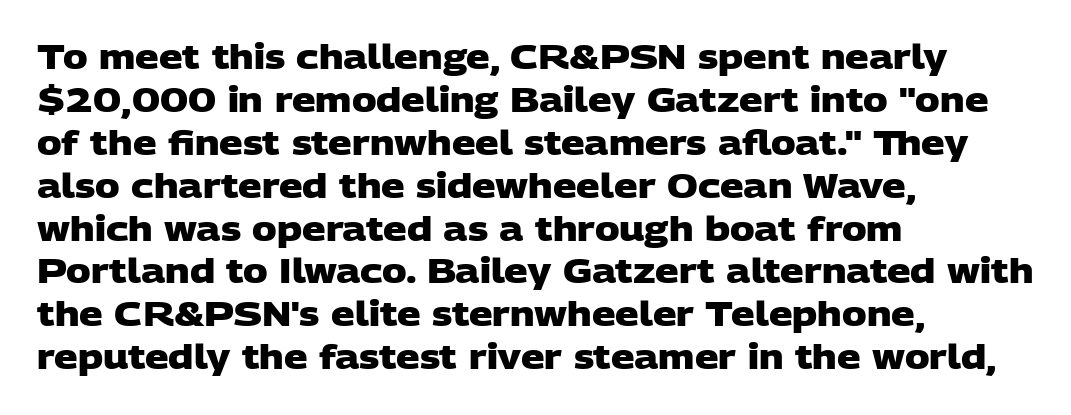
The image shows 33 px heavy, wide sans-serif type; set left-aligned, normal line spacing (1.3x), normal letter spacing, not underlined; low stroke contrast and a large x-height.
